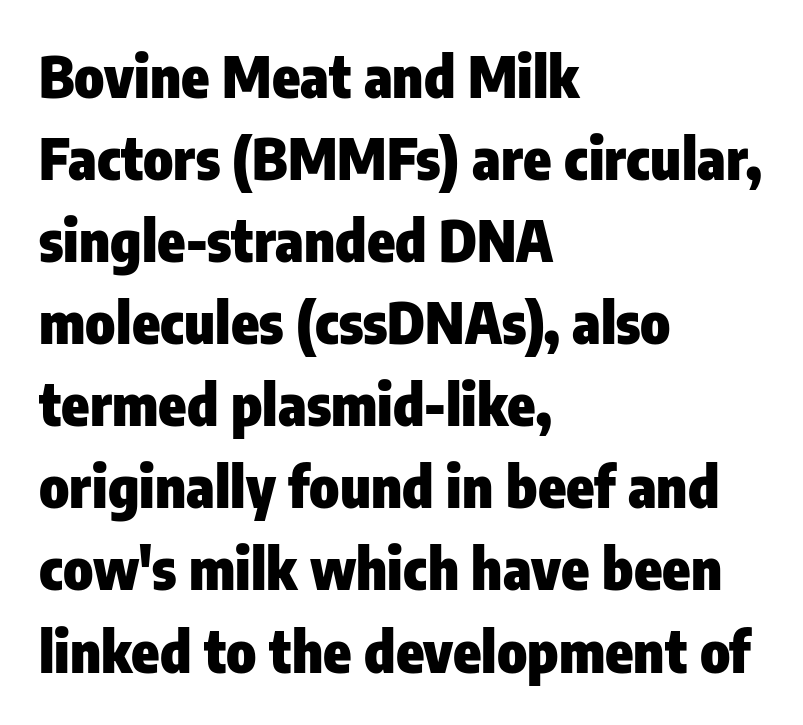
Q: Is the text bold? A: Yes.
Q: Is the text italic (slanted)? A: No, it is upright.
Q: Is the typeface a serif or a sans-serif typeface? A: Sans-serif.
Q: Is the text underlined? A: No.
Q: How is the paragraph aligned? A: Left-aligned.
Q: Is the spacing between letters normal or unusually wide? A: Normal.
Q: Is the spacing between lines tight, normal or loose? A: Normal.
Q: Width (condensed, normal, or wide)? A: Condensed.
Q: Stroke contrast? A: Low.
Q: x-height? A: Medium.
Q: Monospaced? A: No.
